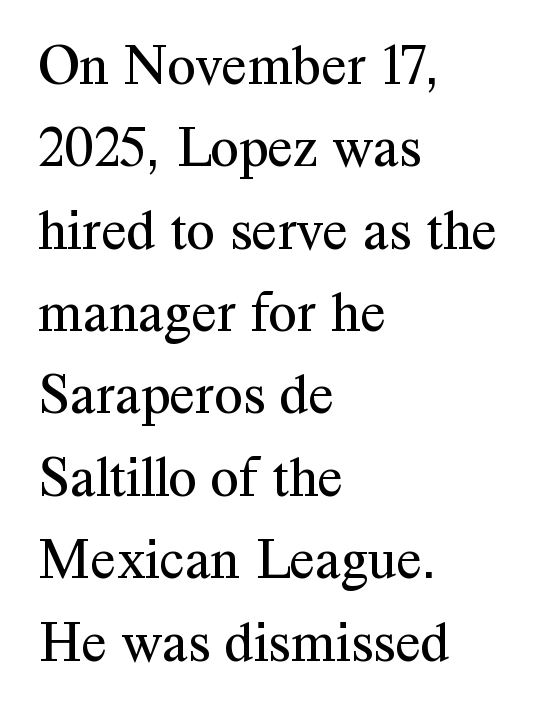
{"serif": "yes", "italic": "no", "bold": "no", "weight": "regular", "width": "normal", "stroke_contrast": "medium", "x_height": "medium", "monospaced": "no", "underline": "no", "align": "left", "line_spacing": "normal", "line_spacing_ratio": 1.42, "letter_spacing": "normal", "letter_spacing_em": 0.0, "glyph_px": 58}
